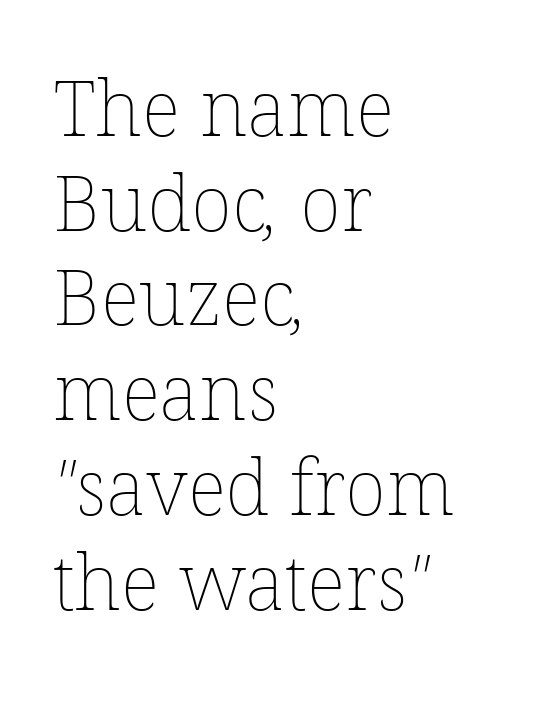
The image shows 77 px thin type; set left-aligned, line spacing 1.23x, normal letter spacing, not underlined; low stroke contrast and a medium x-height.
